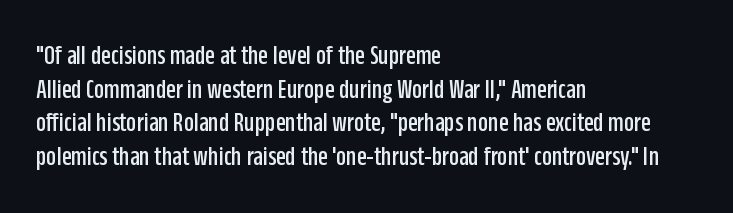
The image shows 28 px condensed sans-serif type, upright; set left-aligned, line spacing 1.2x, normal letter spacing, not underlined; low stroke contrast and a large x-height.
